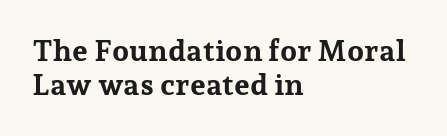
{"serif": "yes", "italic": "no", "bold": "yes", "weight": "bold", "width": "normal", "stroke_contrast": "low", "x_height": "medium", "monospaced": "no", "underline": "no", "align": "left", "line_spacing": "tight", "line_spacing_ratio": 1.14, "letter_spacing": "normal", "letter_spacing_em": 0.0, "glyph_px": 30}
